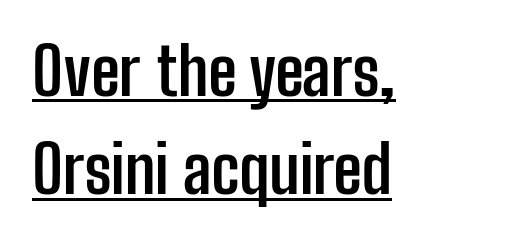
Compared with typical body copy, the letter spacing here is the same. Reading down the block, your eye returns to a fixed left position each line. How heavy is the stroke? Heavy — this is a bold. Compared with undecorated copy, this sample adds a rule below the words.
